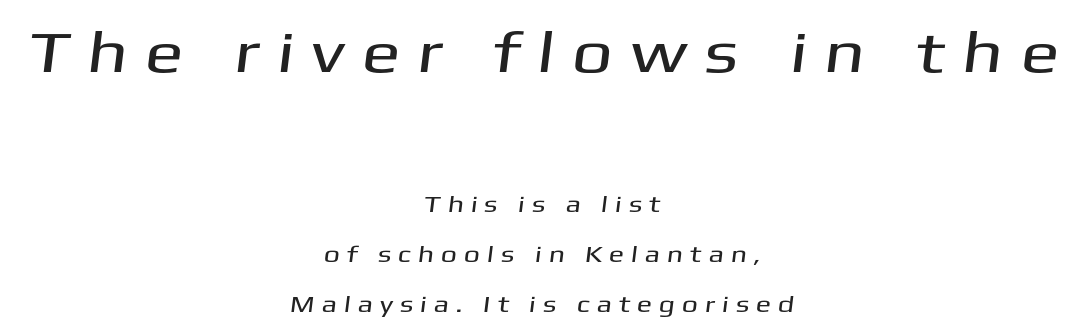
Q: Is the typeface a serif or a sans-serif typeface? A: Sans-serif.
Q: Is the text underlined? A: No.
Q: How is the paragraph aligned? A: Centered.
Q: Is the spacing between letters normal or unusually wide? A: Unusually wide.
Q: Is the spacing between lines tight, normal or loose? A: Loose.
Q: Which block of text is set in a larger size, the first (top) or the second (bottom)? A: The first (top) one.
Q: Width (condensed, normal, or wide)? A: Wide.
Q: Stroke contrast? A: Medium.
Q: x-height? A: Medium.
Q: Monospaced? A: No.
